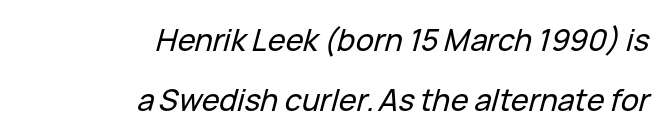
Here the designer chose a conventional face with non-uniform glyph widths. The words here are not underlined. Baseline-to-baseline distance is far greater than the letter height. Words appear dense and cohesive because spacing is normal.
